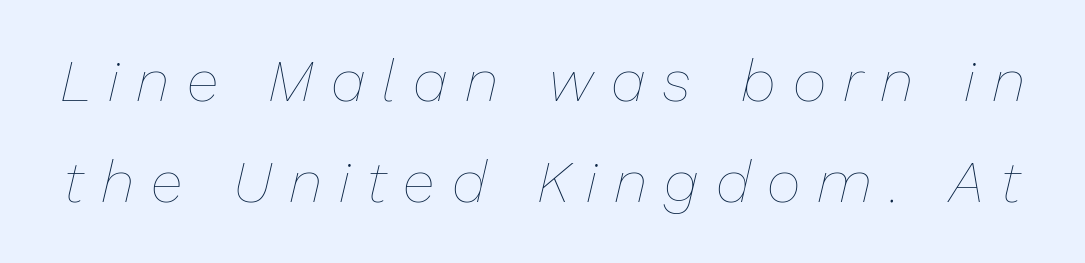
{"italic": "yes", "lean": "right", "slant_degrees": 13, "bold": "no", "weight": "thin", "width": "normal", "stroke_contrast": "low", "x_height": "medium", "monospaced": "no", "underline": "no", "line_spacing_ratio": 1.71, "letter_spacing": "wide", "letter_spacing_em": 0.29, "glyph_px": 59}
